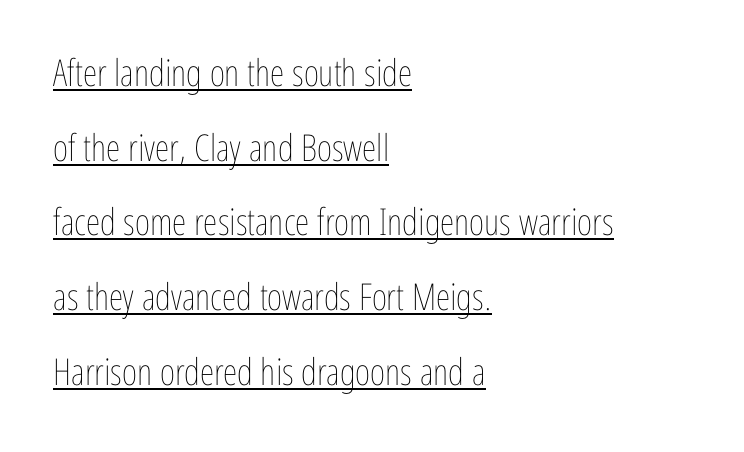
{"italic": "no", "bold": "no", "weight": "thin", "width": "condensed", "stroke_contrast": "low", "x_height": "medium", "monospaced": "no", "underline": "yes", "align": "left", "line_spacing": "loose", "line_spacing_ratio": 2.02, "letter_spacing": "normal", "letter_spacing_em": 0.0, "glyph_px": 37}
